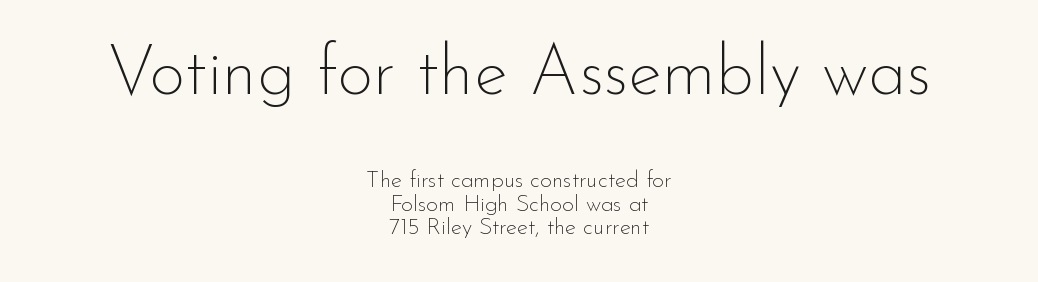
{"serif": "no", "italic": "no", "bold": "no", "weight": "thin", "width": "normal", "stroke_contrast": "low", "x_height": "small", "monospaced": "no", "underline": "no", "align": "center", "line_spacing": "tight", "line_spacing_ratio": 1.03, "letter_spacing": "normal", "letter_spacing_em": 0.0, "larger_block": "first", "size_ratio": 3.04, "glyph_px": 70}
